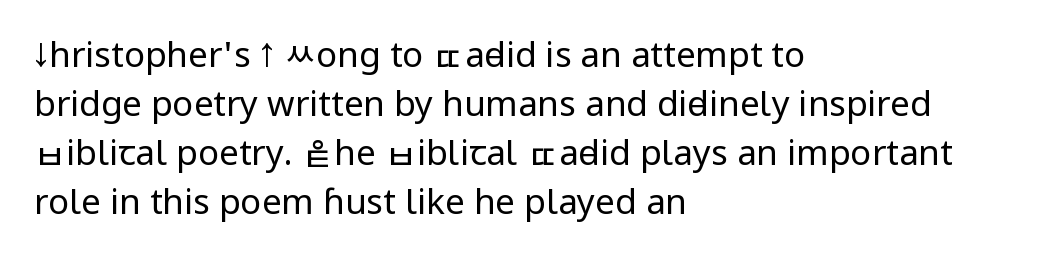
{"serif": "no", "italic": "no", "bold": "no", "weight": "regular", "width": "condensed", "stroke_contrast": "low", "x_height": "large", "monospaced": "no", "underline": "no", "align": "left", "line_spacing": "normal", "line_spacing_ratio": 1.4, "letter_spacing": "normal", "letter_spacing_em": 0.0, "glyph_px": 35}
